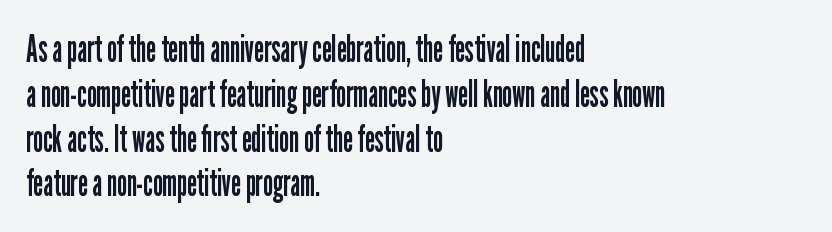
The image shows 37 px regular-weight, condensed sans-serif type, upright; set left-aligned, line spacing 1.21x, normal letter spacing, not underlined; low stroke contrast and a medium x-height.
